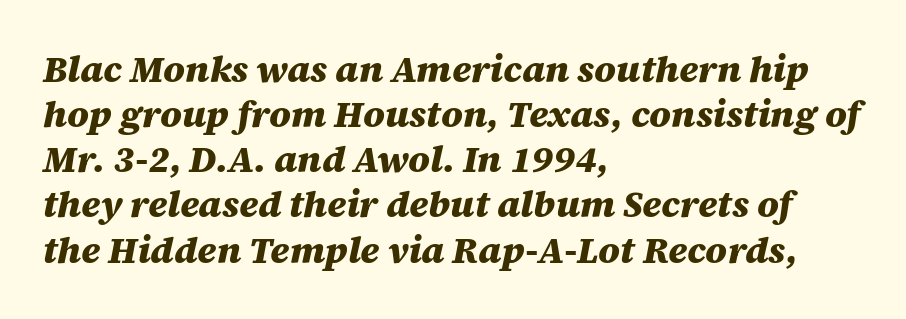
Q: Is the text bold? A: Yes.
Q: Is the text italic (slanted)? A: Yes, it leans right by about 12 degrees.
Q: Is the text underlined? A: No.
Q: How is the paragraph aligned? A: Left-aligned.
Q: Is the spacing between letters normal or unusually wide? A: Normal.
Q: Width (condensed, normal, or wide)? A: Normal.
Q: Stroke contrast? A: Medium.
Q: x-height? A: Large.
Q: Monospaced? A: No.
